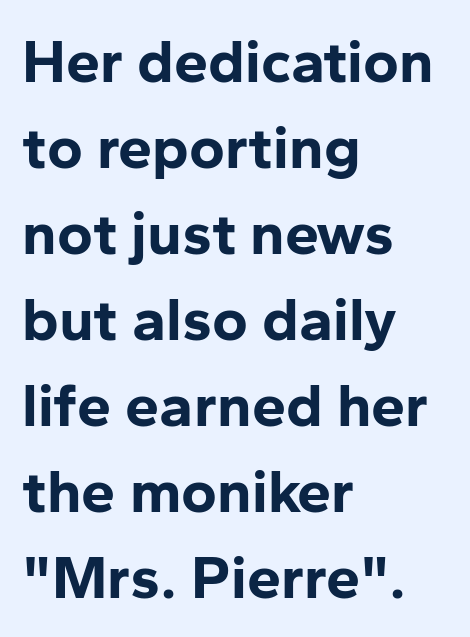
Q: Is the text bold? A: Yes.
Q: Is the text italic (slanted)? A: No, it is upright.
Q: Is the typeface a serif or a sans-serif typeface? A: Sans-serif.
Q: Is the text underlined? A: No.
Q: How is the paragraph aligned? A: Left-aligned.
Q: Is the spacing between letters normal or unusually wide? A: Normal.
Q: Is the spacing between lines tight, normal or loose? A: Normal.
Q: Width (condensed, normal, or wide)? A: Normal.
Q: Stroke contrast? A: Low.
Q: x-height? A: Medium.
Q: Monospaced? A: No.
